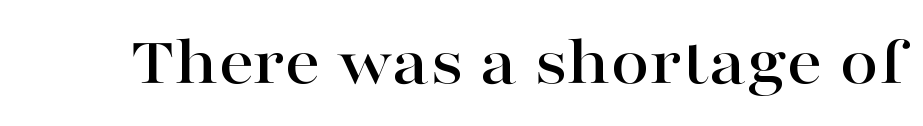
Q: Is the text italic (slanted)? A: No, it is upright.
Q: Is the typeface a serif or a sans-serif typeface? A: Serif.
Q: Is the text underlined? A: No.
Q: Is the spacing between letters normal or unusually wide? A: Normal.
Q: Width (condensed, normal, or wide)? A: Wide.
Q: Stroke contrast? A: High.
Q: x-height? A: Medium.
Q: Monospaced? A: No.
